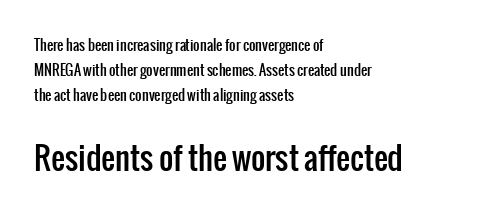
Q: Is the text italic (slanted)? A: No, it is upright.
Q: Is the typeface a serif or a sans-serif typeface? A: Sans-serif.
Q: Is the text underlined? A: No.
Q: How is the paragraph aligned? A: Left-aligned.
Q: Is the spacing between letters normal or unusually wide? A: Normal.
Q: Which block of text is set in a larger size, the first (top) or the second (bottom)? A: The second (bottom) one.
Q: Width (condensed, normal, or wide)? A: Condensed.
Q: Stroke contrast? A: Low.
Q: x-height? A: Medium.
Q: Monospaced? A: No.
